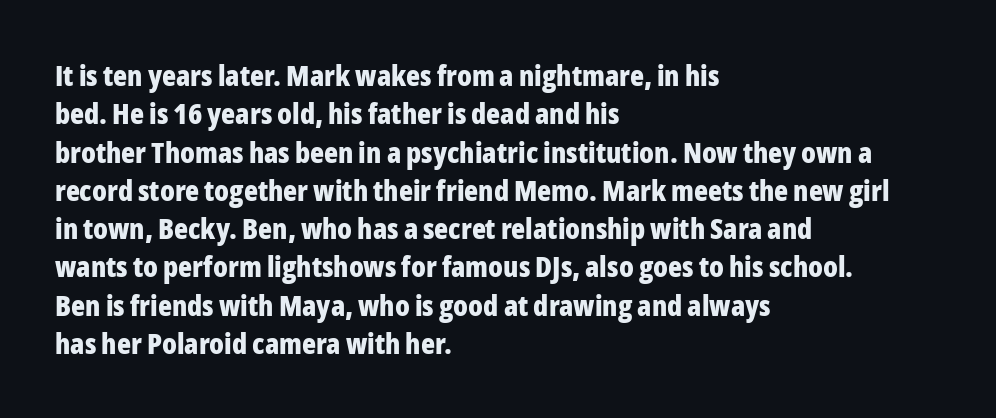
Horizontal bands of white between lines are of average thickness. The letters stand upright; this is a roman face. Unmarked baselines from the first word to the last. Is this a fixed-width face? No — the glyphs have proportional, varying widths. Does extra space separate the letters? No, they use regular spacing.
